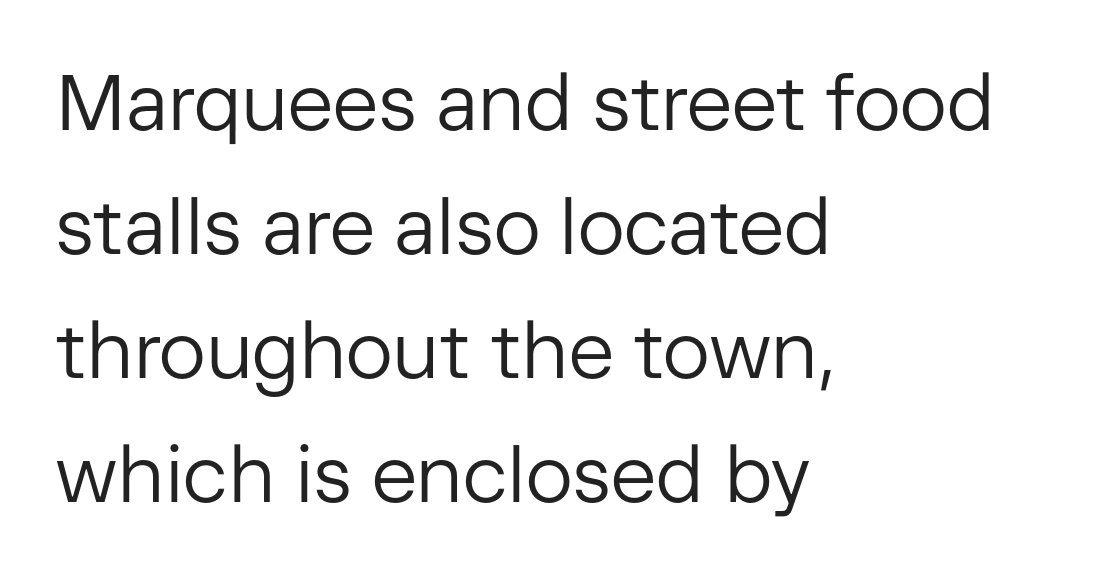
{"serif": "no", "italic": "no", "bold": "no", "weight": "regular", "width": "normal", "stroke_contrast": "low", "x_height": "medium", "monospaced": "no", "underline": "no", "align": "left", "line_spacing": "normal", "line_spacing_ratio": 1.59, "letter_spacing": "normal", "letter_spacing_em": 0.0, "glyph_px": 78}
